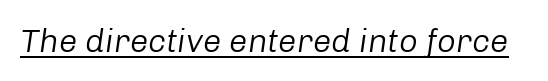
The image shows 33 px regular-weight type, italic (leaning right); set normal letter spacing, underlined; low stroke contrast and a medium x-height.
